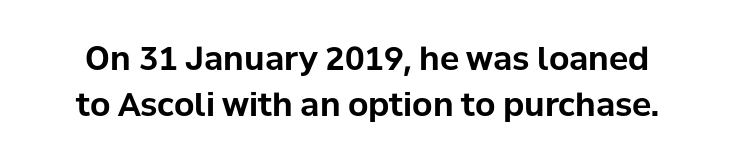
Is there much room between lines? A standard amount, neither cramped nor airy. Honestly, there is no underline to notice here at all. Letter spacing: default. Set as a true bold cut, around the 700 mark. Do the characters align in a grid? No, the font is proportional.
